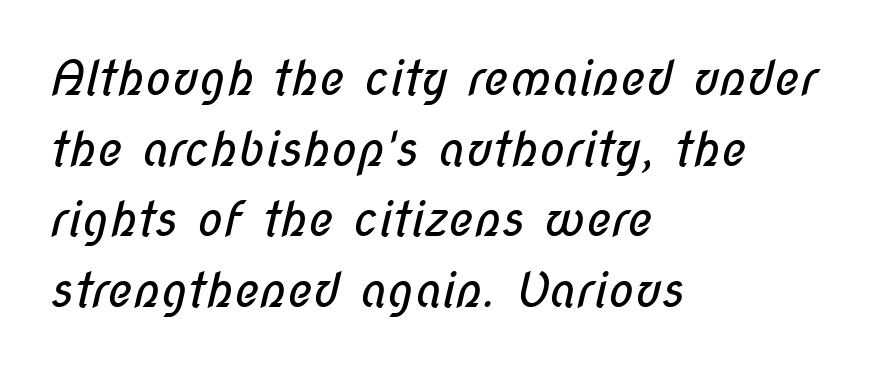
Stroke mass is kept to a normal reading level or below. What's the leading like? Ordinary, nothing unusual. The space beneath each line is pristine and unruled. Examine the stroke ends and you'll find no serifs. Is this a fixed-width face? No — the glyphs have proportional, varying widths.
